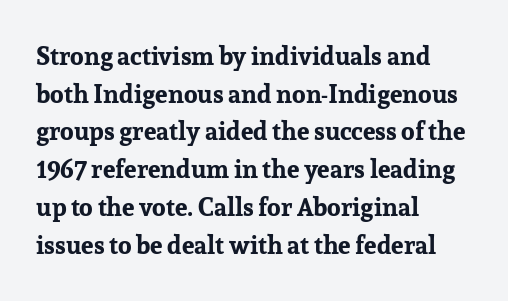
Q: Is the text bold? A: Yes.
Q: Is the text italic (slanted)? A: No, it is upright.
Q: Is the text underlined? A: No.
Q: How is the paragraph aligned? A: Left-aligned.
Q: Is the spacing between letters normal or unusually wide? A: Normal.
Q: Is the spacing between lines tight, normal or loose? A: Normal.
